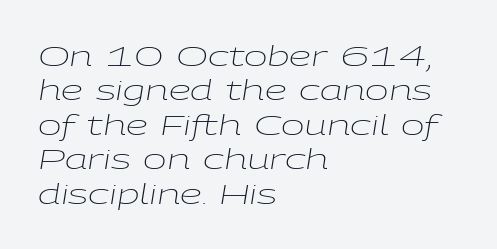
A typesetter would mark this as italic. Here the glyphs are tracked normally, forming tight word shapes. This rendering features lettering with no underline. Spacing verdict: proportional, widths tailored to each character. The weight tops out at a normal text grade. Visually the block forms a straight wall on the left and a jagged coastline on the right.
